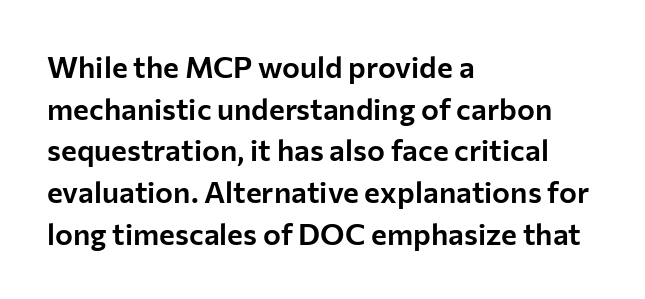
The letters advance in unequal steps, a hallmark of proportional type. This rendering features lettering with no underline. Honestly, the row spacing looks completely unremarkable. This sample is left-justified, so line endings fall wherever the words run out.
